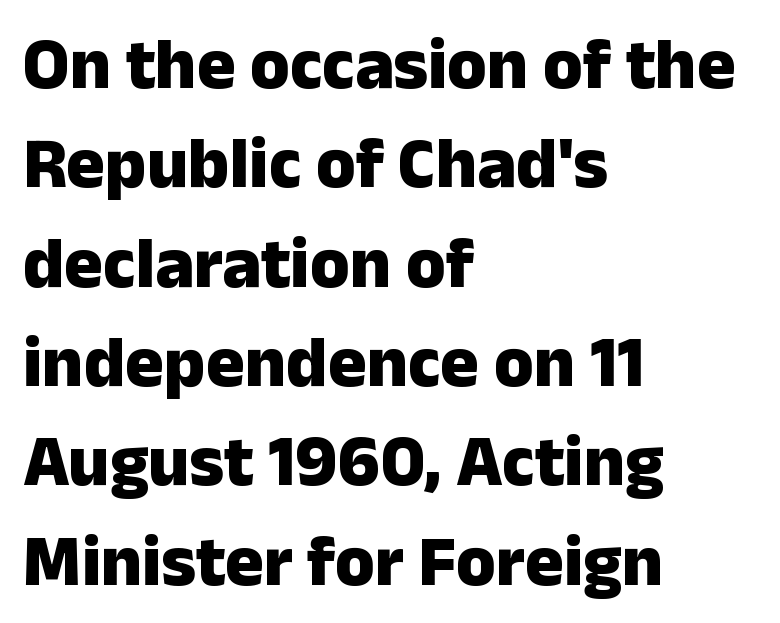
In terms of letterspacing, this is plain default setting. The rendering uses natural spacing where letterforms have individual widths. A full-strength bold gives these letters their thick strokes. Vertically, the passage feels balanced, rows spaced as you'd expect. Any mark beneath the type? The region is blank. Nope, no serifs anywhere on these letters.
